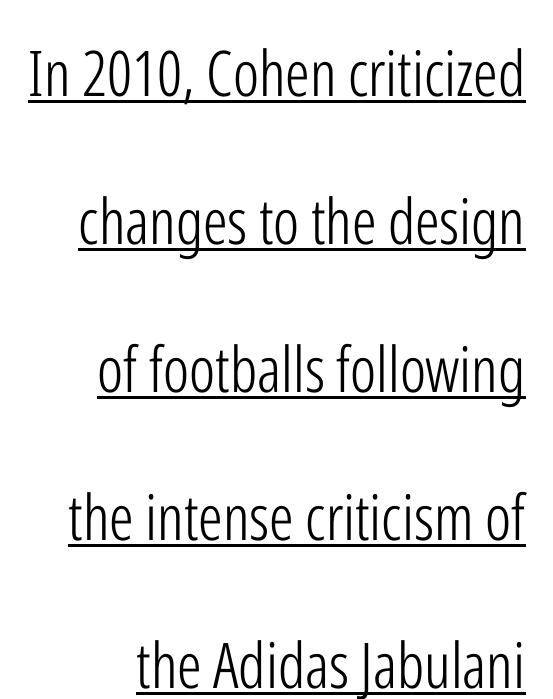
Q: Is the text bold? A: No.
Q: Is the text italic (slanted)? A: No, it is upright.
Q: Is the typeface a serif or a sans-serif typeface? A: Sans-serif.
Q: Is the text underlined? A: Yes.
Q: Is the spacing between letters normal or unusually wide? A: Normal.
Q: Is the spacing between lines tight, normal or loose? A: Loose.
Q: Width (condensed, normal, or wide)? A: Condensed.
Q: Stroke contrast? A: Low.
Q: x-height? A: Medium.
Q: Monospaced? A: No.
